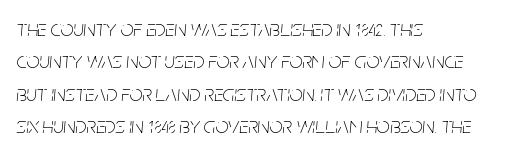
{"italic": "yes", "lean": "right", "slant_degrees": 5, "bold": "no", "underline": "no", "align": "left", "line_spacing": "normal", "line_spacing_ratio": 1.41, "letter_spacing": "normal", "letter_spacing_em": 0.0, "glyph_px": 23}
